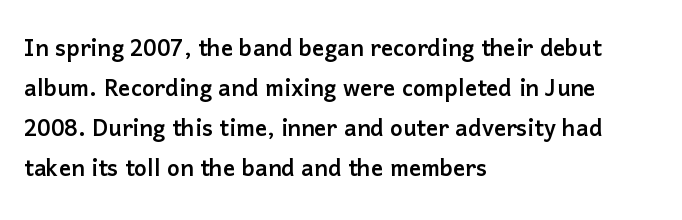
{"serif": "no", "italic": "no", "width": "normal", "stroke_contrast": "low", "x_height": "medium", "monospaced": "no", "underline": "no", "align": "left", "line_spacing": "normal", "line_spacing_ratio": 1.33, "letter_spacing": "normal", "letter_spacing_em": 0.0, "glyph_px": 30}
